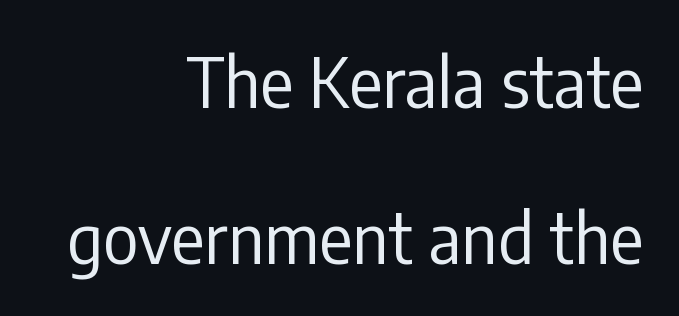
Q: Is the text bold? A: No.
Q: Is the text italic (slanted)? A: No, it is upright.
Q: Is the typeface a serif or a sans-serif typeface? A: Sans-serif.
Q: Is the text underlined? A: No.
Q: How is the paragraph aligned? A: Right-aligned.
Q: Is the spacing between letters normal or unusually wide? A: Normal.
Q: Is the spacing between lines tight, normal or loose? A: Loose.
Q: Width (condensed, normal, or wide)? A: Condensed.
Q: Stroke contrast? A: Low.
Q: x-height? A: Medium.
Q: Monospaced? A: No.
